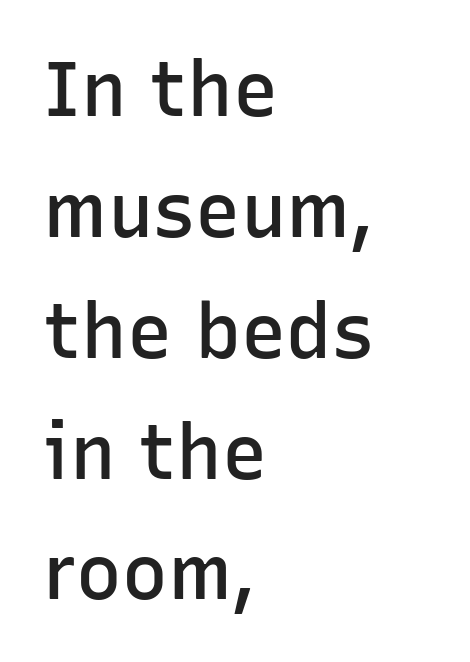
The image shows 76 px semibold sans-serif type, upright; set left-aligned, normal line spacing (1.59x), normal letter spacing, not underlined; low stroke contrast and a medium x-height.
